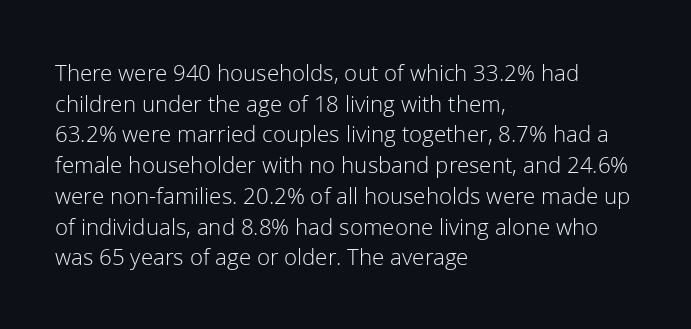
Q: Is the text bold? A: No.
Q: Is the text italic (slanted)? A: No, it is upright.
Q: Is the text underlined? A: No.
Q: How is the paragraph aligned? A: Left-aligned.
Q: Is the spacing between letters normal or unusually wide? A: Normal.
Q: Is the spacing between lines tight, normal or loose? A: Normal.
